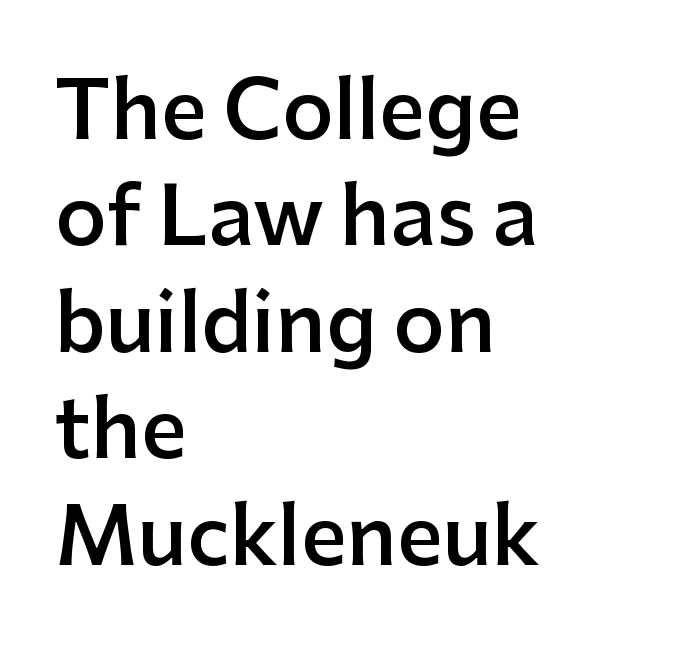
The block of text has a typical density, with ordinary space between rows. The rendering shows plain stroke endings on the letterforms — a sans-serif design. These words are printed semibold, heavier than regular yet not bold. Quick note: underline off. Think of a printed novel: that variable character pitch is what you see here. Compared with a centered layout, this one pins lines to the left instead.
